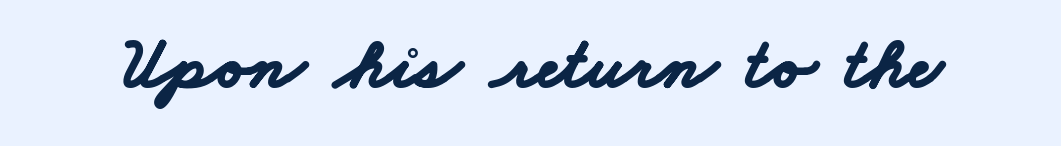
Q: Is the text bold? A: Yes.
Q: Is the typeface a serif or a sans-serif typeface? A: Sans-serif.
Q: Is the text underlined? A: No.
Q: Is the spacing between letters normal or unusually wide? A: Normal.
Q: Width (condensed, normal, or wide)? A: Wide.
Q: Stroke contrast? A: Low.
Q: x-height? A: Small.
Q: Monospaced? A: No.
